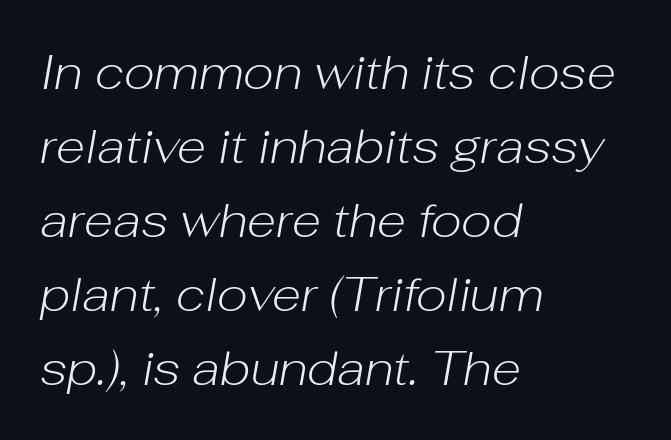
Q: Is the text bold? A: No.
Q: Is the text italic (slanted)? A: Yes, it leans right by about 10 degrees.
Q: Is the text underlined? A: No.
Q: How is the paragraph aligned? A: Left-aligned.
Q: Is the spacing between letters normal or unusually wide? A: Normal.
Q: Is the spacing between lines tight, normal or loose? A: Normal.
Q: Width (condensed, normal, or wide)? A: Normal.
Q: Stroke contrast? A: Low.
Q: x-height? A: Medium.
Q: Monospaced? A: No.
